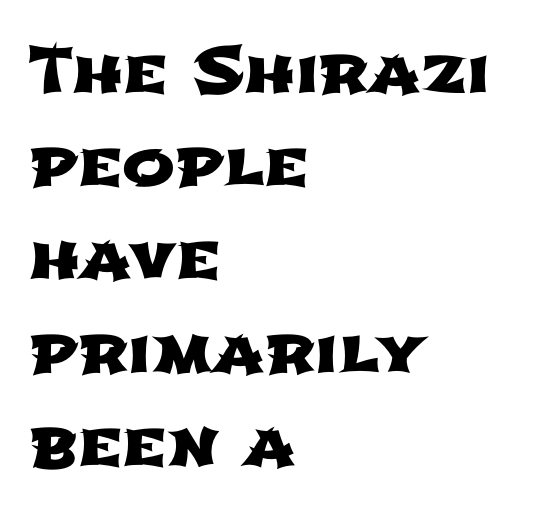
The image shows 63 px wide sans-serif type; set left-aligned, normal line spacing (1.48x), normal letter spacing, not underlined; low stroke contrast and a medium x-height.
